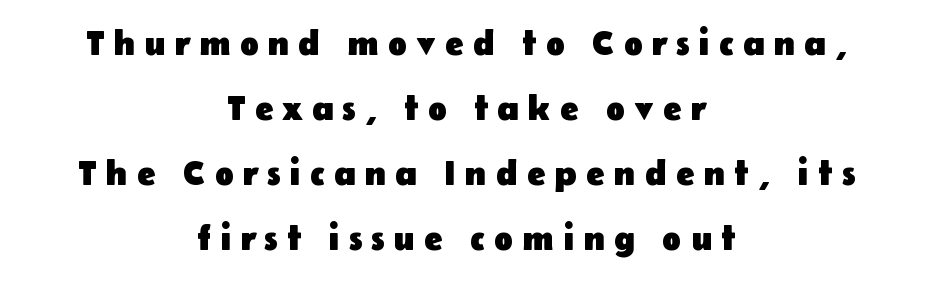
Q: Is the text bold? A: Yes.
Q: Is the text italic (slanted)? A: No, it is upright.
Q: Is the typeface a serif or a sans-serif typeface? A: Sans-serif.
Q: Is the text underlined? A: No.
Q: How is the paragraph aligned? A: Centered.
Q: Is the spacing between letters normal or unusually wide? A: Unusually wide.
Q: Width (condensed, normal, or wide)? A: Normal.
Q: Stroke contrast? A: Low.
Q: x-height? A: Medium.
Q: Monospaced? A: No.
